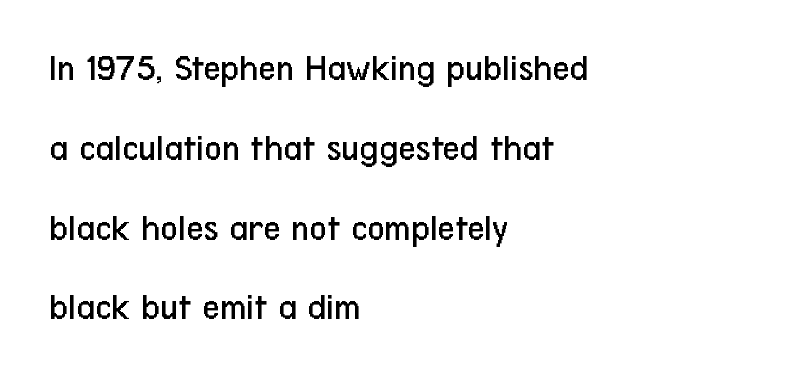
Tracking value appears to be zero — textbook default spacing. Unlike a traditional serif, this face leaves its strokes unadorned. Reading down the column, the eye jumps a long way to each next line. This rendering uses left alignment, leaving the right contour irregular. A bare baseline throughout the passage.
